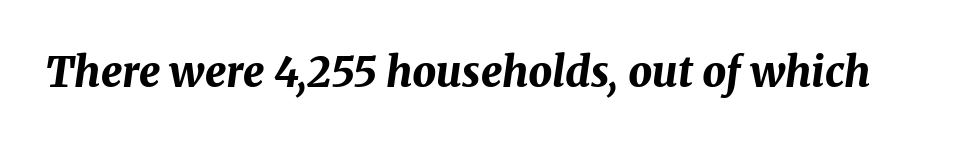
The image shows 42 px bold type, italic (leaning right); set normal letter spacing, not underlined; medium stroke contrast and a medium x-height.
